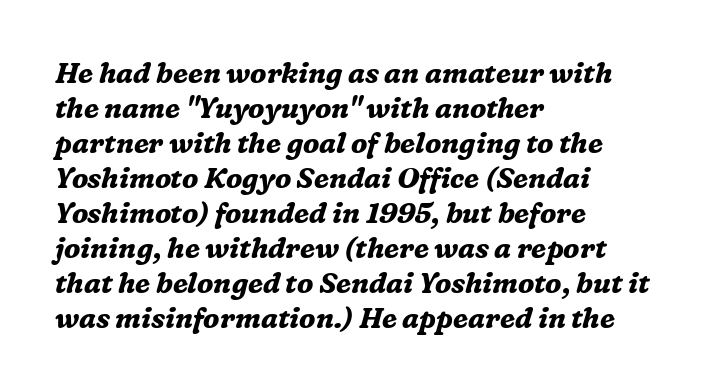
The letterforms sit shoulder to shoulder at normal distance. Notice how the passage keeps a crisp vertical edge on the left only. Check where the strokes stop: tiny serifs finish them off. The designer left line spacing at the default.
